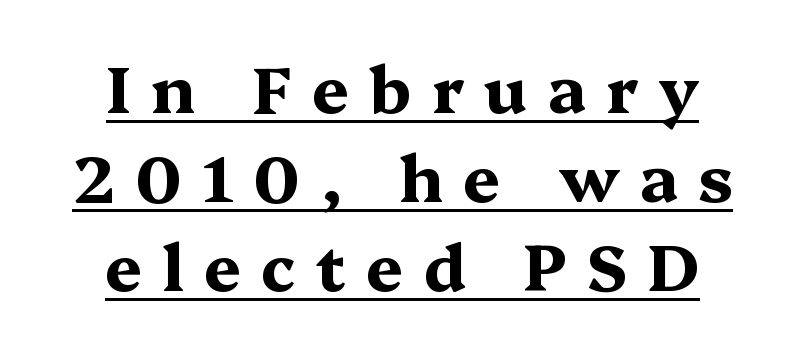
The image shows 65 px bold, wide serif type, upright; set centered, normal line spacing (1.37x), unusually wide letter spacing (+0.31 em), underlined; medium stroke contrast and a medium x-height.
